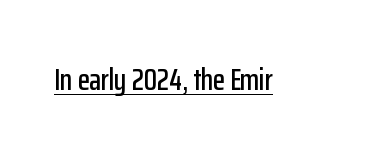
Think of a printed novel: that variable character pitch is what you see here. The sample's only ornament is a line tracing under the words. Vertical strokes here are truly vertical. Letterform terminals end flat and unadorned throughout the passage. Nobody touched the tracking dial on this one.
